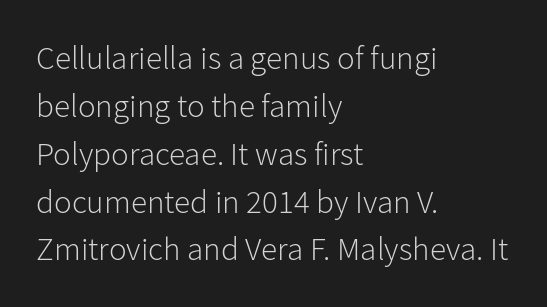
The image shows 33 px light sans-serif type, upright; set left-aligned, normal line spacing (1.45x), normal letter spacing, not underlined; low stroke contrast and a medium x-height.
